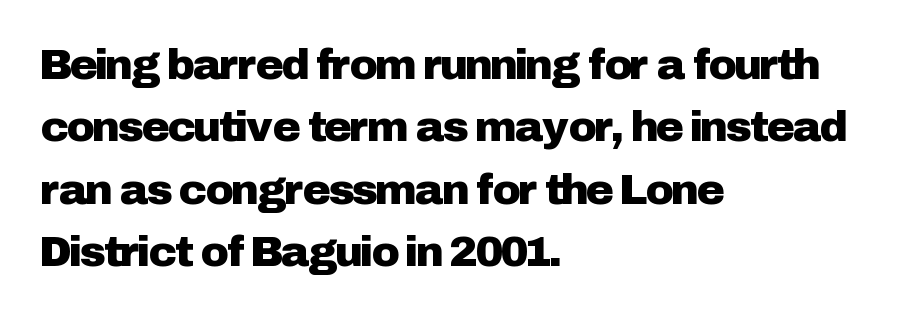
{"serif": "no", "italic": "no", "width": "normal", "stroke_contrast": "low", "x_height": "medium", "monospaced": "no", "underline": "no", "align": "left", "line_spacing": "normal", "line_spacing_ratio": 1.45, "letter_spacing": "normal", "letter_spacing_em": 0.0, "glyph_px": 43}
